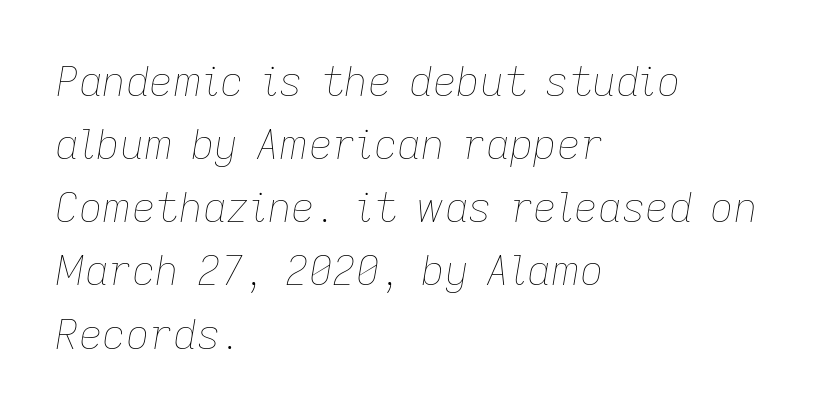
{"italic": "yes", "lean": "right", "slant_degrees": 9, "bold": "no", "weight": "thin", "width": "normal", "stroke_contrast": "low", "x_height": "medium", "monospaced": "no", "underline": "no", "align": "left", "line_spacing": "normal", "line_spacing_ratio": 1.54, "letter_spacing": "normal", "letter_spacing_em": 0.0, "glyph_px": 41}
